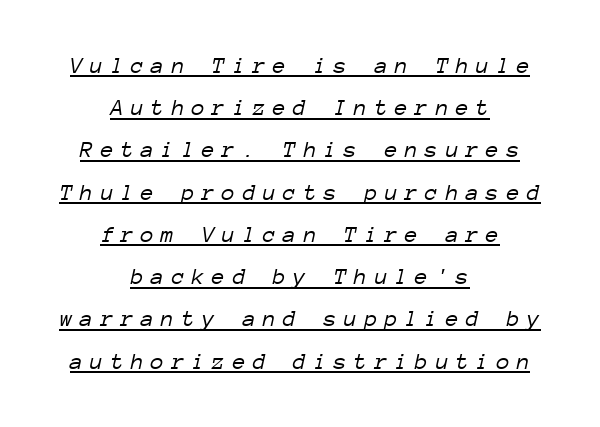
This sample carries an underscore along the baseline area. No chunkiness to these letters — they're not bold. In terms of posture, this sample is oblique. Look at the tracking — it's clearly loosened, letters drifting apart.
